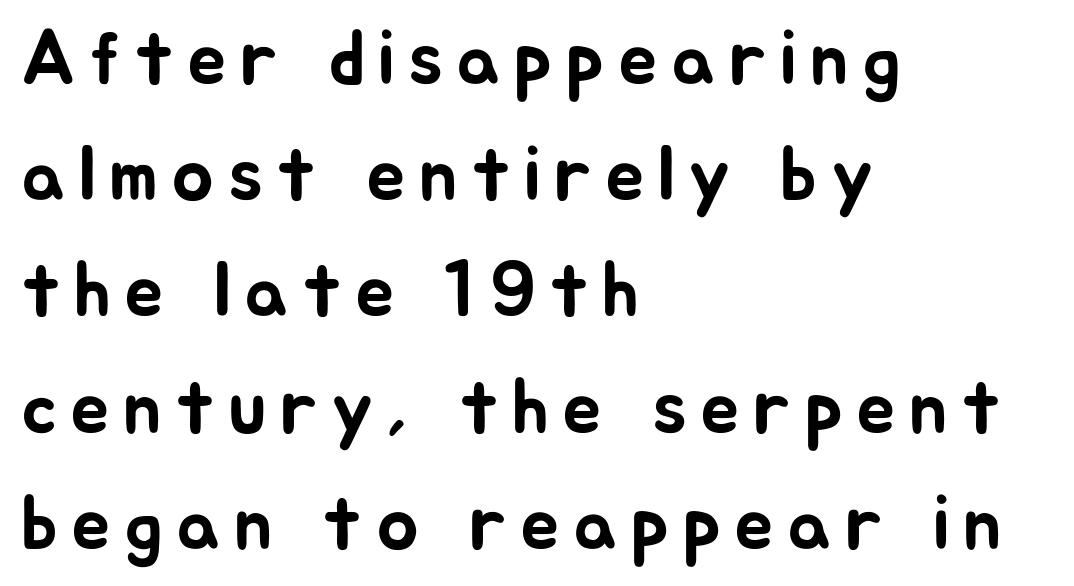
Q: Is the text italic (slanted)? A: No, it is upright.
Q: Is the typeface a serif or a sans-serif typeface? A: Sans-serif.
Q: Is the text underlined? A: No.
Q: How is the paragraph aligned? A: Left-aligned.
Q: Is the spacing between lines tight, normal or loose? A: Normal.
Q: Width (condensed, normal, or wide)? A: Normal.
Q: Stroke contrast? A: Low.
Q: x-height? A: Medium.
Q: Monospaced? A: No.
